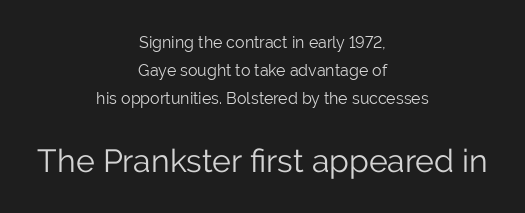
{"serif": "no", "italic": "no", "bold": "no", "weight": "light", "width": "normal", "stroke_contrast": "low", "x_height": "medium", "monospaced": "no", "underline": "no", "align": "center", "line_spacing_ratio": 1.74, "letter_spacing": "normal", "letter_spacing_em": 0.0, "larger_block": "second", "size_ratio": 2.0, "glyph_px": 32}
